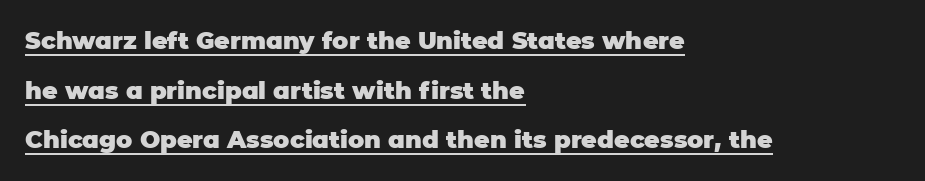
Q: Is the text bold? A: Yes.
Q: Is the text italic (slanted)? A: No, it is upright.
Q: Is the text underlined? A: Yes.
Q: How is the paragraph aligned? A: Left-aligned.
Q: Is the spacing between letters normal or unusually wide? A: Normal.
Q: Is the spacing between lines tight, normal or loose? A: Loose.
